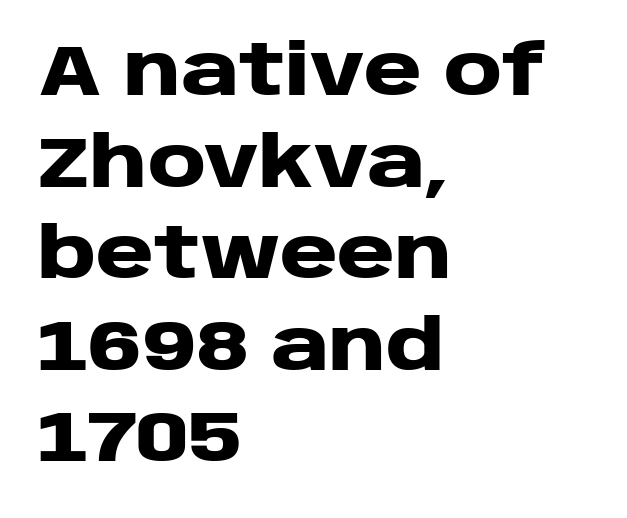
{"serif": "no", "italic": "no", "bold": "yes", "weight": "heavy", "width": "wide", "stroke_contrast": "low", "x_height": "large", "monospaced": "no", "underline": "no", "align": "left", "line_spacing": "normal", "line_spacing_ratio": 1.29, "letter_spacing": "normal", "letter_spacing_em": 0.0, "glyph_px": 71}
